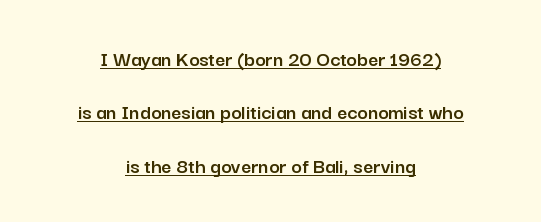
Widely set lines give the paragraph a tall, airy silhouette. Italic? Not at all — the glyphs are vertical. Underline: present. This rendering leaves character spacing at its baseline value. Leftover space on each line is divided equally before and after the words.
